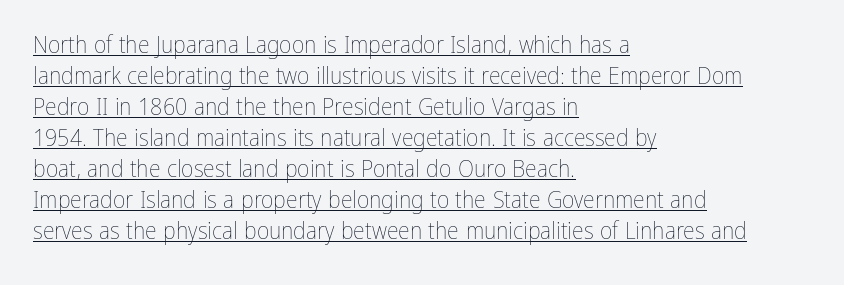
The image shows 24 px text type, upright; set left-aligned, normal line spacing (1.29x), normal letter spacing, underlined.
